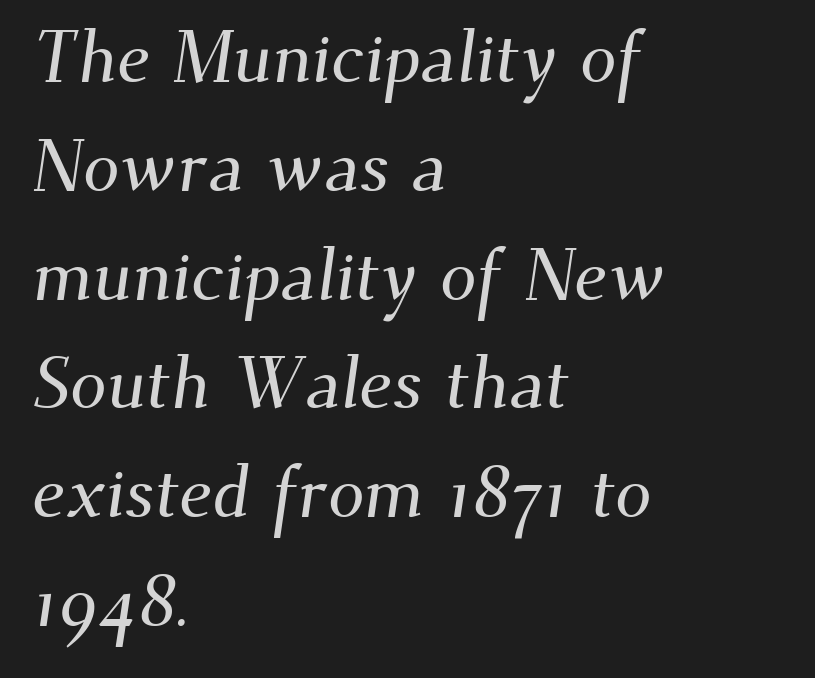
The image shows 73 px serif type; set left-aligned, normal line spacing (1.49x), normal letter spacing, not underlined; medium stroke contrast and a small x-height.
